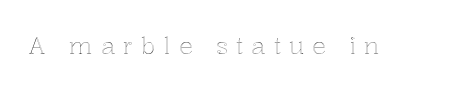
Q: Is the text italic (slanted)? A: No, it is upright.
Q: Is the text underlined? A: No.
Q: Is the spacing between letters normal or unusually wide? A: Unusually wide.
